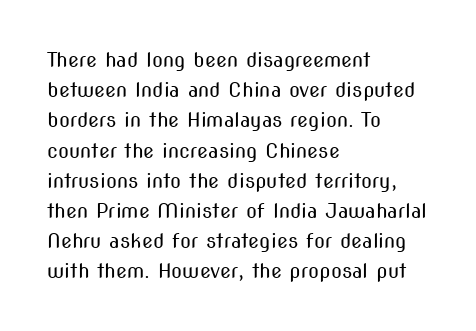
Q: Is the text bold? A: No.
Q: Is the text italic (slanted)? A: No, it is upright.
Q: Is the text underlined? A: No.
Q: How is the paragraph aligned? A: Left-aligned.
Q: Is the spacing between letters normal or unusually wide? A: Normal.
Q: Is the spacing between lines tight, normal or loose? A: Normal.
